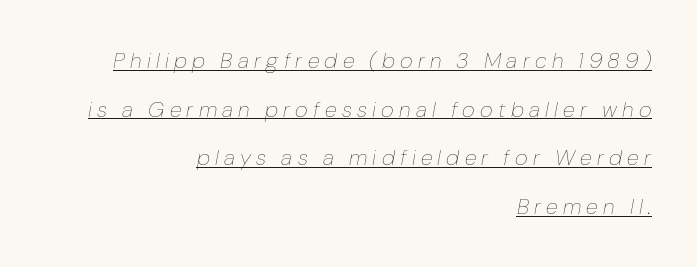
Q: Is the text bold? A: No.
Q: Is the text italic (slanted)? A: Yes, it leans right by about 10 degrees.
Q: Is the text underlined? A: Yes.
Q: How is the paragraph aligned? A: Right-aligned.
Q: Is the spacing between letters normal or unusually wide? A: Unusually wide.
Q: Is the spacing between lines tight, normal or loose? A: Loose.
